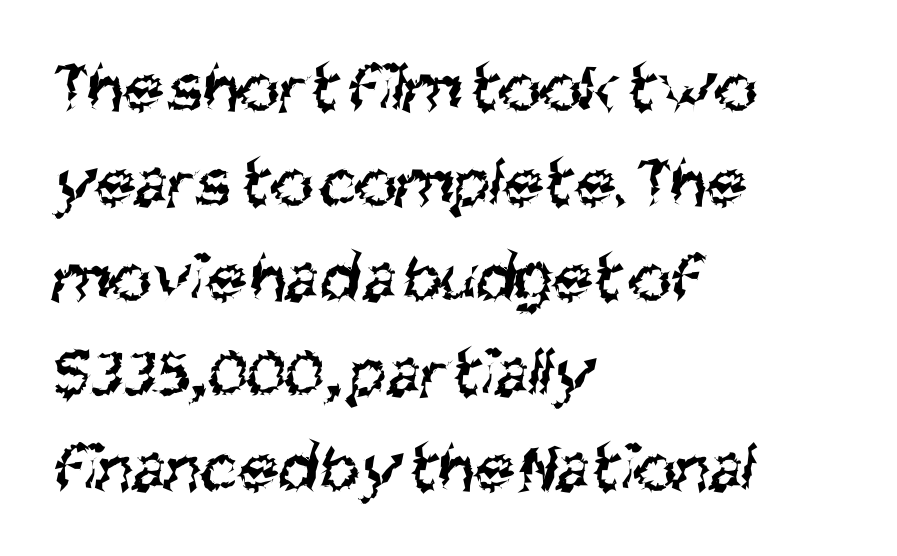
Nothing sits at the stroke ends, so this counts as sans-serif. Nobody touched the tracking dial on this one. Which margin do the lines hug? The left one — the right edge is uneven. Is this a heavy cut? Hardly; it is regular or lighter.
